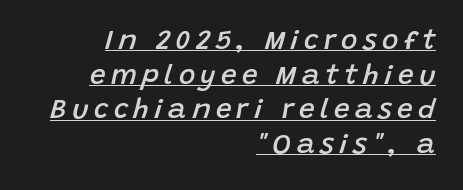
The image shows 28 px semibold type, italic (leaning right); set right-aligned, line spacing 1.24x, underlined; low stroke contrast and a large x-height.
